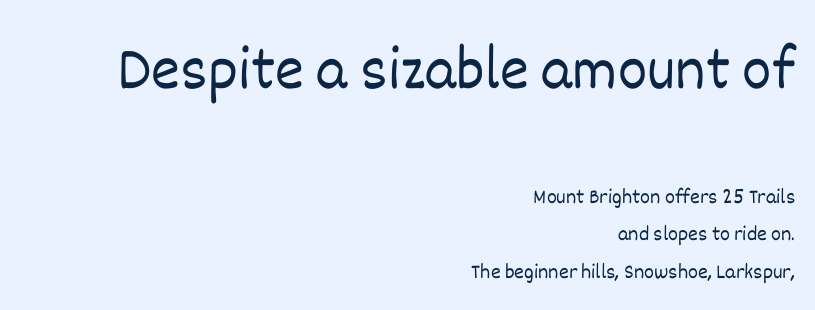
The rendering keeps characters at their native spacing. These lines are rendered in a variable-pitch font. The weight tops out at a normal text grade. Which margin do the lines hug? The right one — the left edge is uneven. Between these two stacked blocks, the higher one wins on size. You can tell it's not italic because the verticals are truly vertical.
